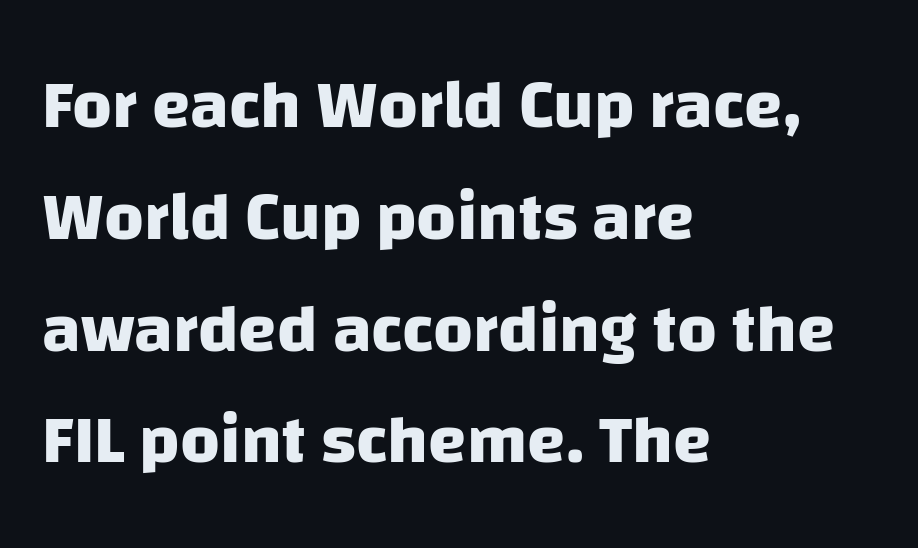
Quick note: underline off. Line beginnings align vertically; line endings do not. The characters look thick and weighty, a clear bold. Each letter keeps its own natural width here, so spacing adapts to shape. Each letter's strokes conclude bluntly, with no projecting serifs. The letters sit at their default tracking, neither squeezed nor spread.
